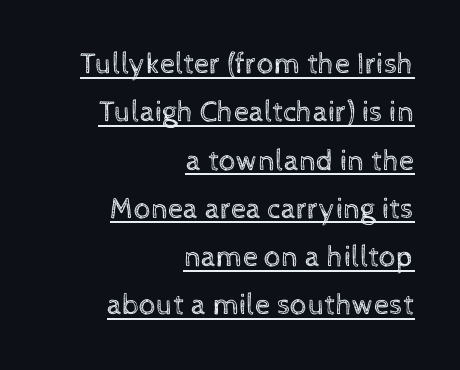
Is there any slant? The stems are plumb. The tracking reads as untouched default to a designer's eye. This sample keeps an unexceptional amount of space between lines. The words here are underlined. Varying glyph widths throughout — classic text-font behaviour. Does the copy run flush right? Yes — the right margin is perfectly even.
